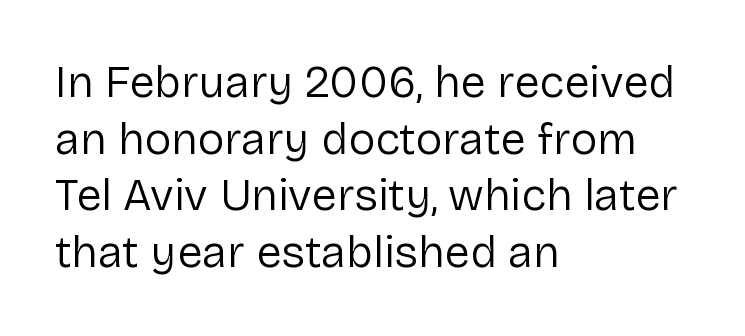
{"serif": "no", "italic": "no", "bold": "no", "weight": "regular", "width": "normal", "stroke_contrast": "low", "x_height": "medium", "monospaced": "no", "underline": "no", "align": "left", "line_spacing": "normal", "line_spacing_ratio": 1.26, "letter_spacing": "normal", "letter_spacing_em": 0.0, "glyph_px": 45}
